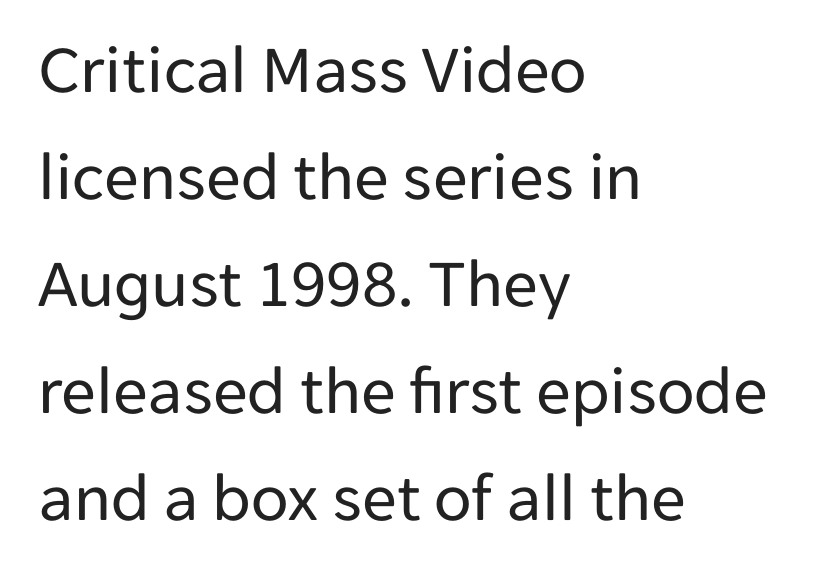
{"serif": "no", "italic": "no", "bold": "no", "weight": "regular", "width": "normal", "stroke_contrast": "low", "x_height": "medium", "monospaced": "no", "underline": "no", "align": "left", "line_spacing": "normal", "line_spacing_ratio": 1.55, "letter_spacing": "normal", "letter_spacing_em": 0.0, "glyph_px": 69}
